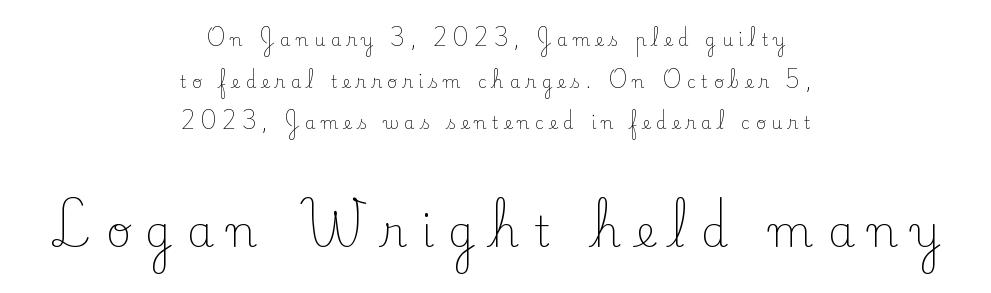
These lines have a slow, spaced-out rhythm from letter to letter. Is the type heavy? It reads as light-to-regular instead. Casual observation: everything's sitting right in the middle. The glyphs in this specimen are seriffed. Does the lettering tilt? It doesn't — this is upright.
